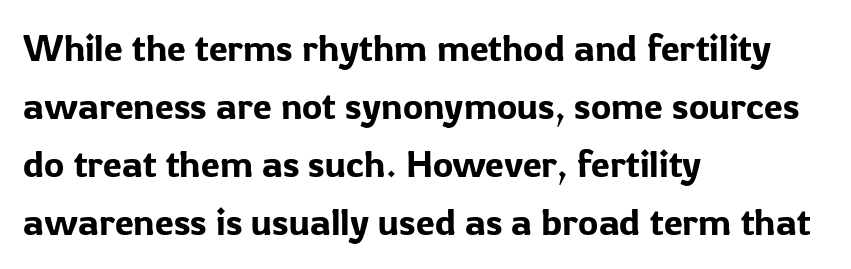
Q: Is the text italic (slanted)? A: No, it is upright.
Q: Is the typeface a serif or a sans-serif typeface? A: Sans-serif.
Q: Is the text underlined? A: No.
Q: How is the paragraph aligned? A: Left-aligned.
Q: Is the spacing between letters normal or unusually wide? A: Normal.
Q: Is the spacing between lines tight, normal or loose? A: Normal.
Q: Width (condensed, normal, or wide)? A: Normal.
Q: Stroke contrast? A: Low.
Q: x-height? A: Medium.
Q: Monospaced? A: No.
